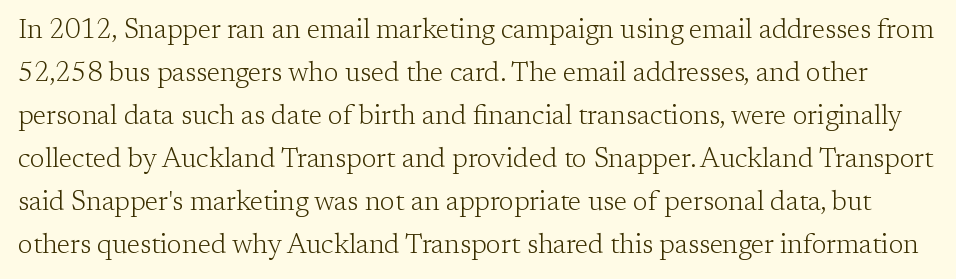
{"italic": "no", "bold": "no", "underline": "no", "line_spacing": "normal", "line_spacing_ratio": 1.59, "letter_spacing": "normal", "letter_spacing_em": 0.0, "glyph_px": 27}
